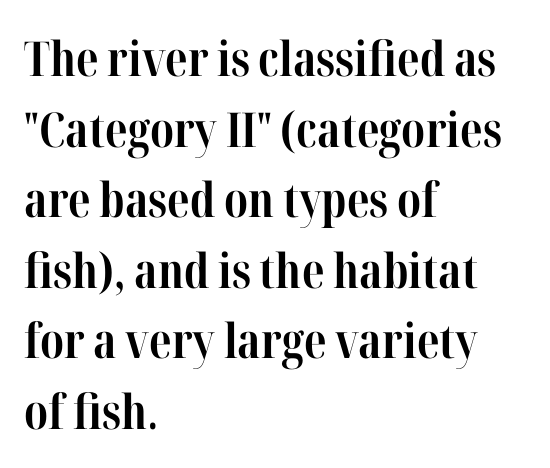
The image shows 48 px bold, condensed serif type, upright; set left-aligned, normal line spacing (1.47x), normal letter spacing, not underlined; high stroke contrast and a medium x-height.
